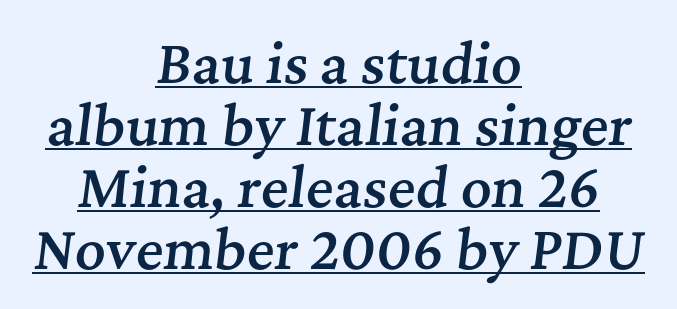
Q: Is the text bold? A: Semi-bold.
Q: Is the text italic (slanted)? A: Yes, it leans right by about 7 degrees.
Q: Is the typeface a serif or a sans-serif typeface? A: Serif.
Q: Is the text underlined? A: Yes.
Q: How is the paragraph aligned? A: Centered.
Q: Is the spacing between letters normal or unusually wide? A: Normal.
Q: Width (condensed, normal, or wide)? A: Normal.
Q: Stroke contrast? A: Medium.
Q: x-height? A: Medium.
Q: Monospaced? A: No.
